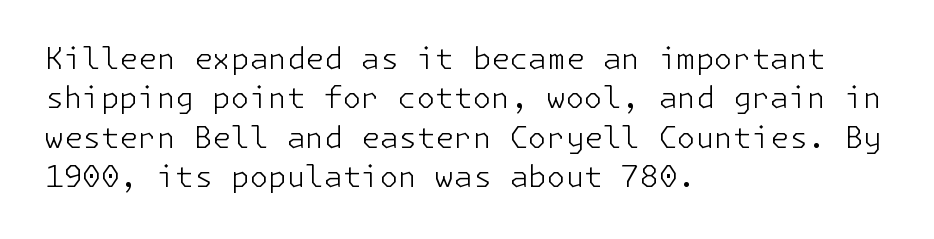
{"serif": "no", "italic": "no", "bold": "no", "weight": "light", "width": "normal", "stroke_contrast": "low", "x_height": "medium", "underline": "no", "align": "left", "line_spacing": "normal", "line_spacing_ratio": 1.31, "letter_spacing": "normal", "letter_spacing_em": 0.0, "glyph_px": 30}
